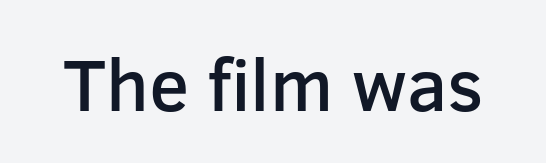
This rendering features lettering with no underline. The typography opts for an upright posture over an oblique one. Honestly, the letter spacing is just normal — you wouldn't notice it. A typesetter would call this proportional, since set widths differ per character. A fair bit of extra ink — the face is semibold, not bold.
